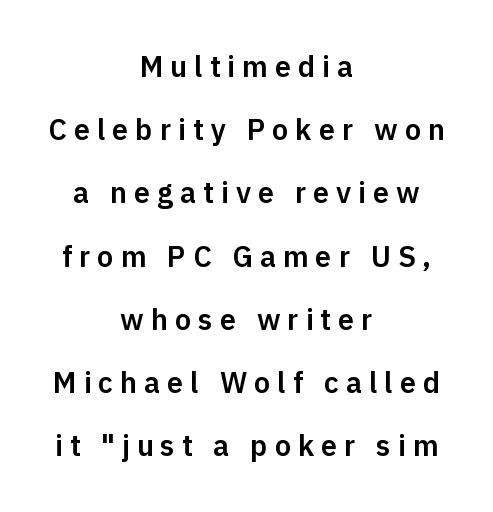
Q: Is the text italic (slanted)? A: No, it is upright.
Q: Is the typeface a serif or a sans-serif typeface? A: Sans-serif.
Q: Is the text underlined? A: No.
Q: How is the paragraph aligned? A: Centered.
Q: Is the spacing between letters normal or unusually wide? A: Unusually wide.
Q: Is the spacing between lines tight, normal or loose? A: Loose.
Q: Width (condensed, normal, or wide)? A: Normal.
Q: Stroke contrast? A: Low.
Q: x-height? A: Medium.
Q: Monospaced? A: No.
